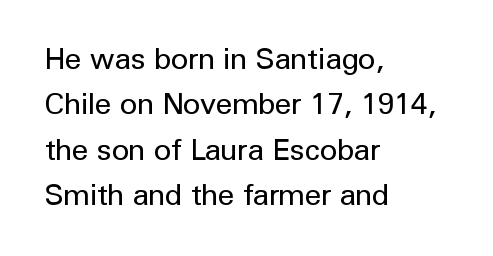
{"serif": "no", "italic": "no", "bold": "no", "weight": "regular", "width": "normal", "stroke_contrast": "low", "x_height": "medium", "monospaced": "no", "underline": "no", "align": "left", "line_spacing": "normal", "line_spacing_ratio": 1.51, "letter_spacing": "normal", "letter_spacing_em": 0.0, "glyph_px": 30}
